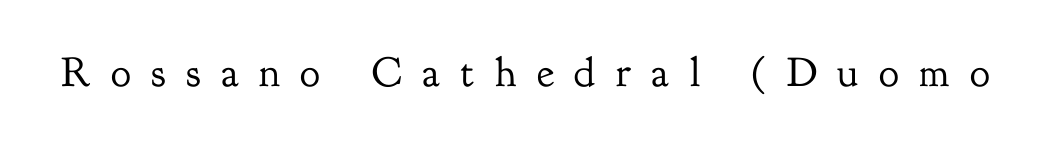
{"serif": "yes", "italic": "no", "bold": "no", "weight": "regular", "width": "normal", "stroke_contrast": "low", "x_height": "small", "monospaced": "no", "underline": "no", "letter_spacing": "wide", "letter_spacing_em": 0.49, "glyph_px": 42}
